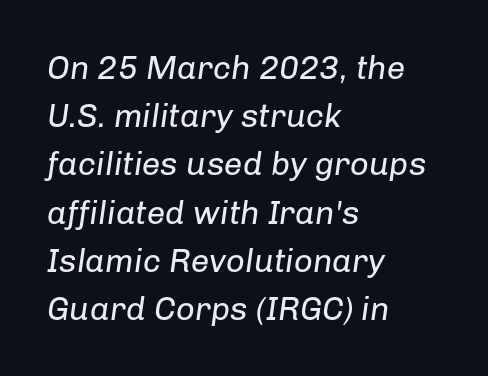
What's the leading like? Ordinary, nothing unusual. Compared with a centered layout, this one pins lines to the left instead. Unbolded letterforms with no extra heft. The passage shown is typed in a proportional face where columns would drift.
